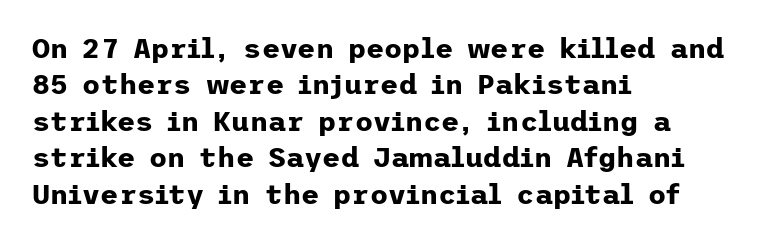
{"serif": "no", "italic": "no", "bold": "yes", "weight": "bold", "width": "normal", "stroke_contrast": "low", "x_height": "medium", "underline": "no", "align": "left", "line_spacing": "normal", "line_spacing_ratio": 1.3, "letter_spacing": "normal", "letter_spacing_em": 0.0, "glyph_px": 28}
